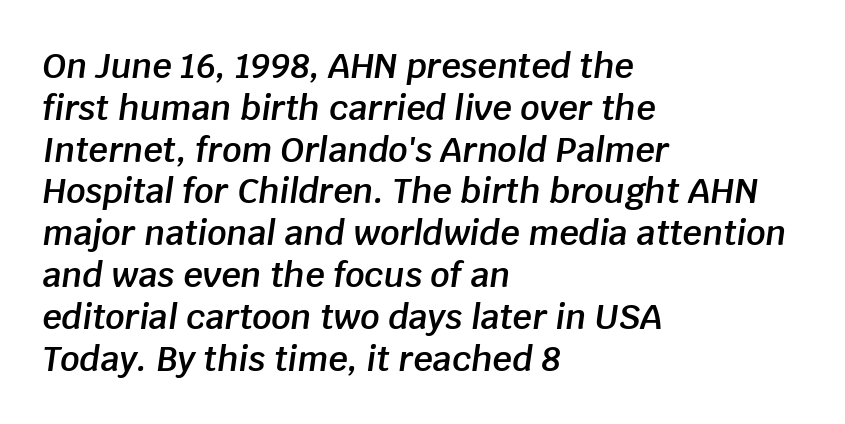
The image shows 34 px semibold type, italic (leaning right); set left-aligned, line spacing 1.23x, normal letter spacing, not underlined; low stroke contrast and a large x-height.
